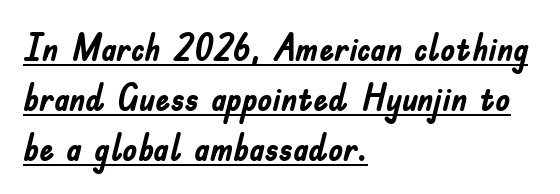
Q: Is the text bold? A: Yes.
Q: Is the text italic (slanted)? A: Yes.
Q: Is the typeface a serif or a sans-serif typeface? A: Sans-serif.
Q: Is the text underlined? A: Yes.
Q: How is the paragraph aligned? A: Left-aligned.
Q: Is the spacing between letters normal or unusually wide? A: Normal.
Q: Is the spacing between lines tight, normal or loose? A: Normal.
Q: Width (condensed, normal, or wide)? A: Condensed.
Q: Stroke contrast? A: Low.
Q: x-height? A: Small.
Q: Monospaced? A: No.
